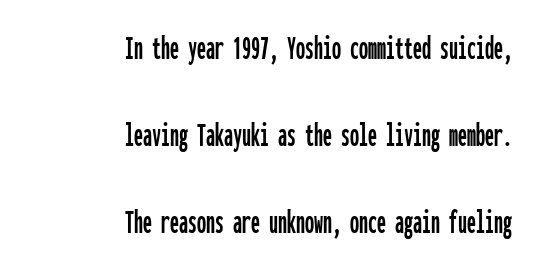
Looks like terminal output: every glyph gets an equal slot. A bare baseline throughout the passage. Right-aligned paragraph, ragged on the left. Note: no serifs on the glyphs. Nope, not italic — everything's standing straight.
